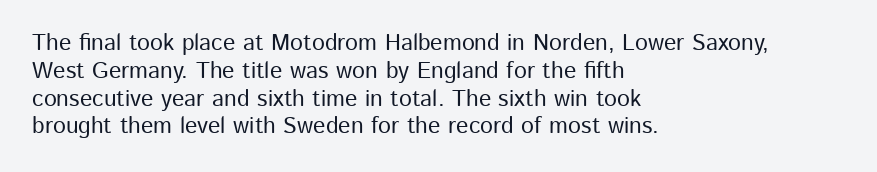
Q: Is the text italic (slanted)? A: No, it is upright.
Q: Is the text underlined? A: No.
Q: How is the paragraph aligned? A: Left-aligned.
Q: Is the spacing between letters normal or unusually wide? A: Normal.
